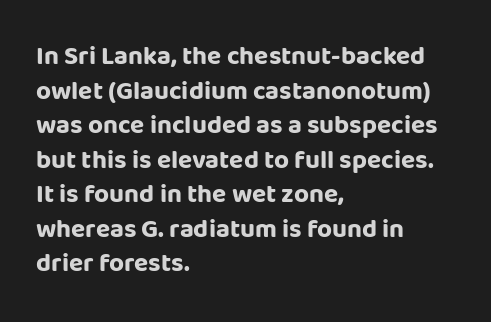
{"italic": "no", "bold": "yes", "underline": "no", "align": "left", "line_spacing": "normal", "line_spacing_ratio": 1.33, "letter_spacing": "normal", "letter_spacing_em": 0.0, "glyph_px": 26}
